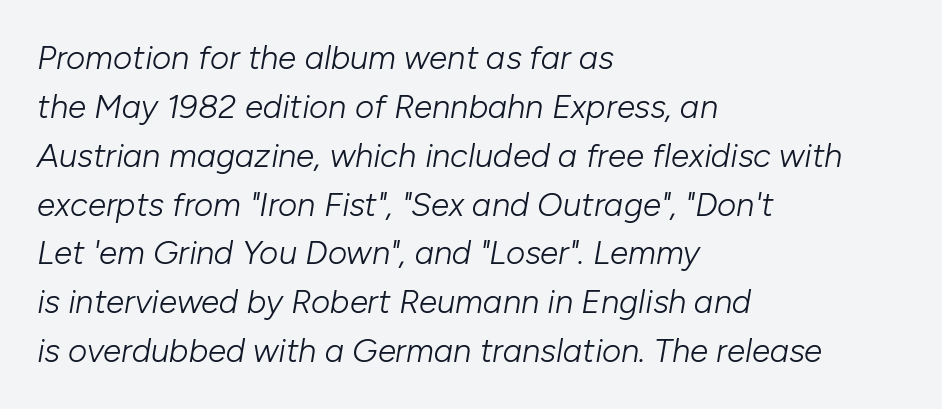
The image shows 33 px light type, italic (leaning right); set left-aligned, normal line spacing (1.48x), normal letter spacing, not underlined; low stroke contrast and a medium x-height.
